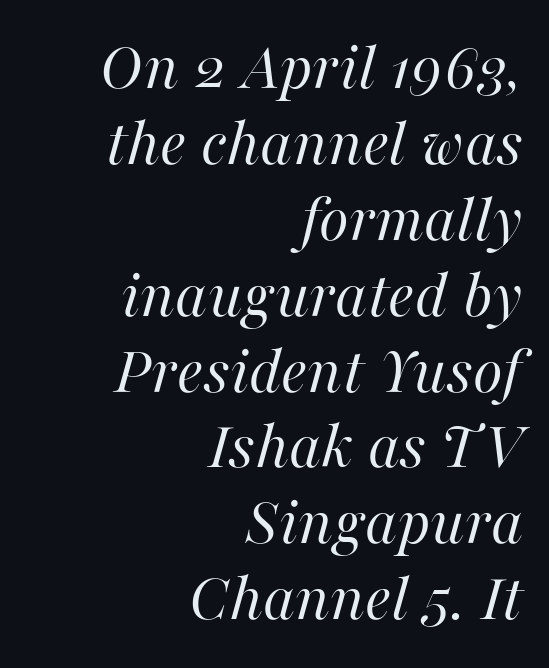
Q: Is the text bold? A: No.
Q: Is the text italic (slanted)? A: Yes, it leans right by about 16 degrees.
Q: Is the text underlined? A: No.
Q: How is the paragraph aligned? A: Right-aligned.
Q: Is the spacing between letters normal or unusually wide? A: Normal.
Q: Is the spacing between lines tight, normal or loose? A: Tight.
Q: Width (condensed, normal, or wide)? A: Normal.
Q: Stroke contrast? A: High.
Q: x-height? A: Medium.
Q: Monospaced? A: No.
